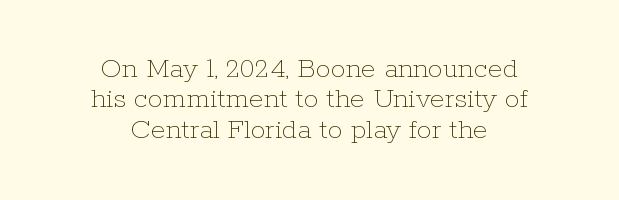
Q: Is the text bold? A: No.
Q: Is the text italic (slanted)? A: No, it is upright.
Q: Is the text underlined? A: No.
Q: How is the paragraph aligned? A: Centered.
Q: Is the spacing between letters normal or unusually wide? A: Normal.
Q: Is the spacing between lines tight, normal or loose? A: Tight.
Q: Width (condensed, normal, or wide)? A: Normal.
Q: Stroke contrast? A: Low.
Q: x-height? A: Medium.
Q: Monospaced? A: No.
